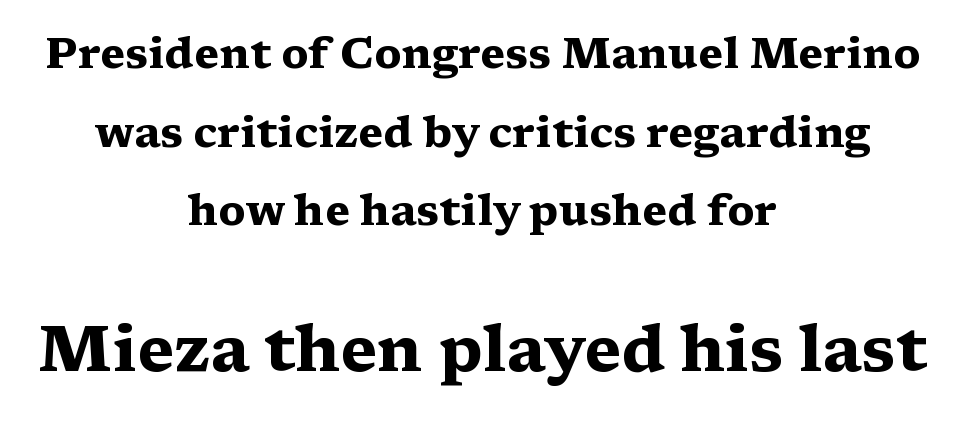
The glyphs in this specimen are seriffed. A typesetter would mark this as roman, not italic. One-word summary of the alignment: center. Do the characters align in a grid? No, the font is proportional. Caption: bold face, heavy strokes. Descenders are the only things crossing below the line.
